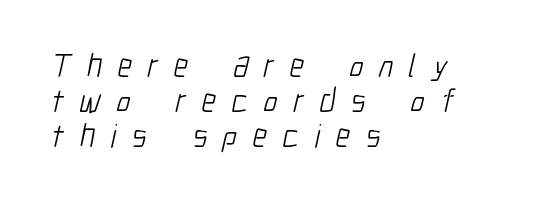
The image shows 33 px light, condensed sans-serif type; set left-aligned, tight line spacing (1.06x), unusually wide letter spacing (+0.47 em), not underlined; low stroke contrast and a medium x-height.
